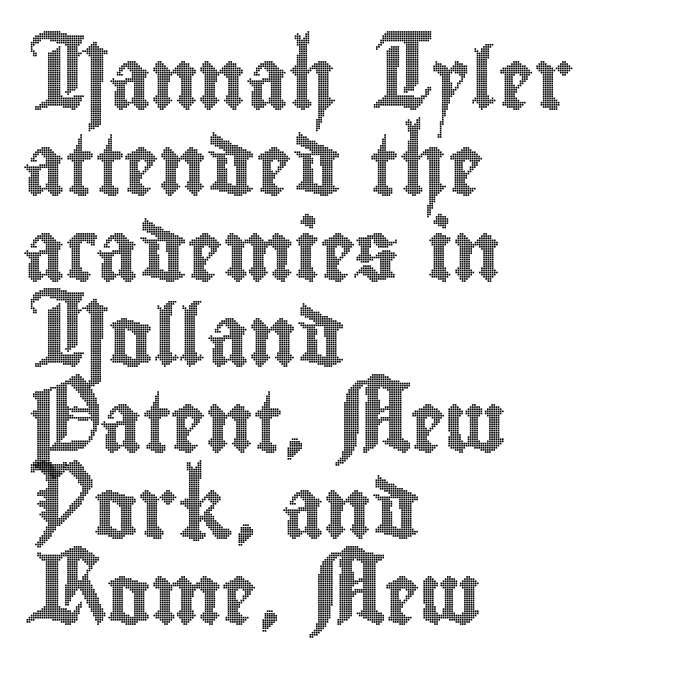
Q: Is the text italic (slanted)? A: No, it is upright.
Q: Is the text underlined? A: No.
Q: How is the paragraph aligned? A: Left-aligned.
Q: Is the spacing between letters normal or unusually wide? A: Normal.
Q: Is the spacing between lines tight, normal or loose? A: Normal.
Q: Width (condensed, normal, or wide)? A: Condensed.
Q: x-height? A: Small.
Q: Monospaced? A: No.
